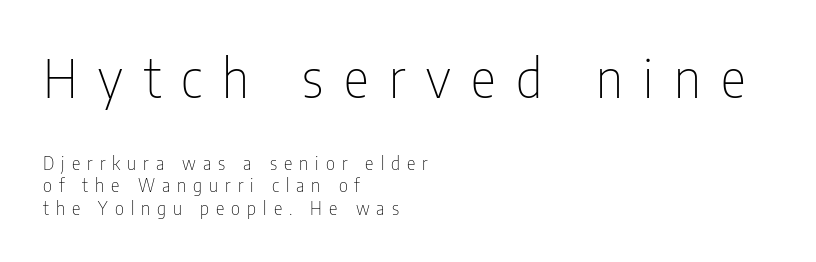
Q: Is the text bold? A: No.
Q: Is the text italic (slanted)? A: No, it is upright.
Q: Is the typeface a serif or a sans-serif typeface? A: Sans-serif.
Q: Is the text underlined? A: No.
Q: How is the paragraph aligned? A: Left-aligned.
Q: Is the spacing between letters normal or unusually wide? A: Unusually wide.
Q: Which block of text is set in a larger size, the first (top) or the second (bottom)? A: The first (top) one.
Q: Width (condensed, normal, or wide)? A: Condensed.
Q: Stroke contrast? A: Low.
Q: x-height? A: Medium.
Q: Monospaced? A: No.
